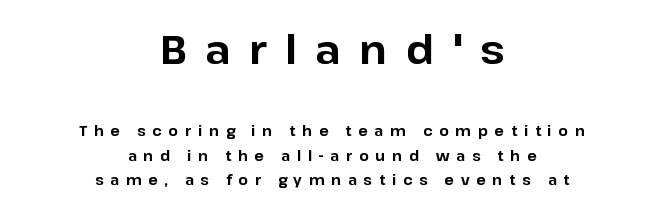
Q: Is the text bold? A: Yes.
Q: Is the text italic (slanted)? A: No, it is upright.
Q: Is the typeface a serif or a sans-serif typeface? A: Sans-serif.
Q: Is the text underlined? A: No.
Q: How is the paragraph aligned? A: Centered.
Q: Is the spacing between letters normal or unusually wide? A: Unusually wide.
Q: Which block of text is set in a larger size, the first (top) or the second (bottom)? A: The first (top) one.
Q: Width (condensed, normal, or wide)? A: Normal.
Q: Stroke contrast? A: Low.
Q: x-height? A: Medium.
Q: Monospaced? A: No.
